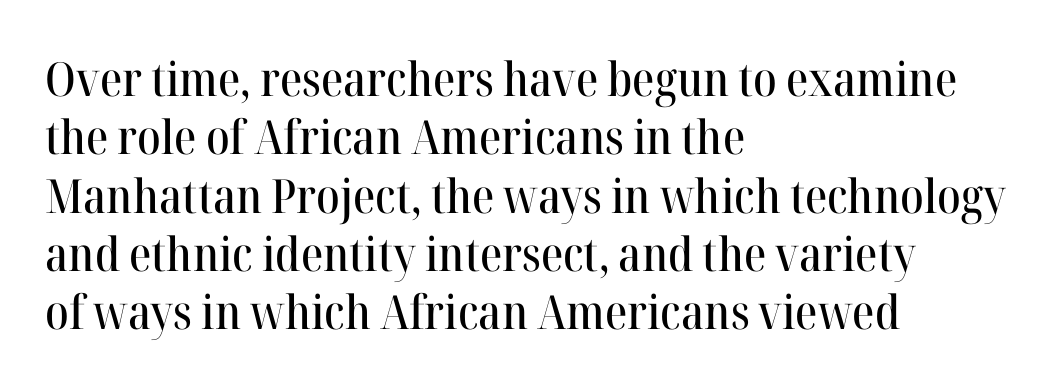
The image shows 47 px serif type, upright; set left-aligned, line spacing 1.24x, normal letter spacing, not underlined; high stroke contrast and a medium x-height.
